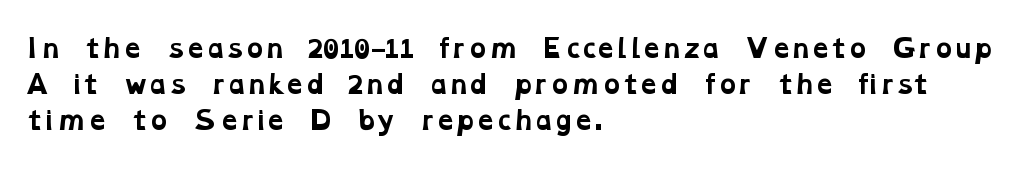
Vertically, the passage feels balanced, rows spaced as you'd expect. The line texture is even and compact thanks to regular tracking. These lines are set flush left with a ragged right edge. Quick note: underline off. Plenty of ink on the page — the face is bold.
